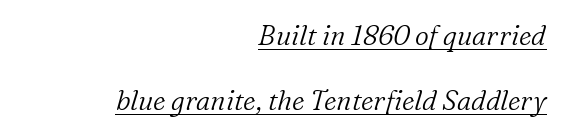
The image shows 27 px text type, italic (leaning right); set right-aligned, loose line spacing (2.39x), normal letter spacing, underlined.
